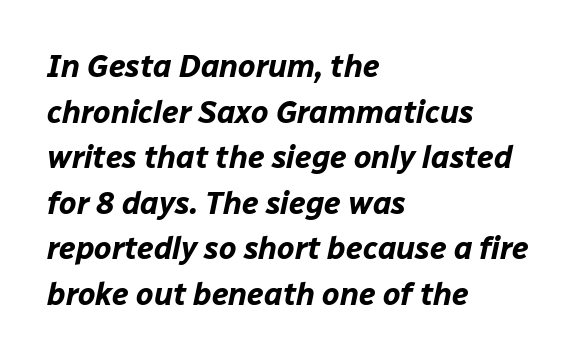
The image shows 31 px bold type, italic (leaning right); set left-aligned, normal line spacing (1.47x), normal letter spacing, not underlined; low stroke contrast and a medium x-height.
